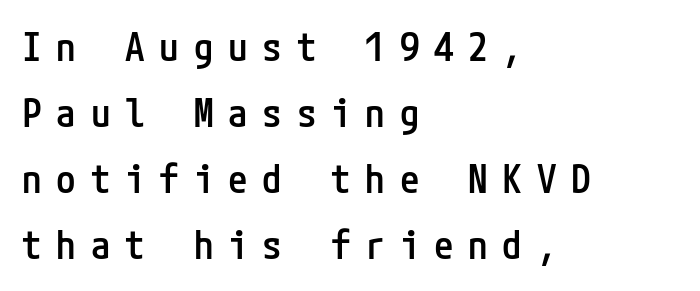
{"serif": "no", "italic": "no", "bold": "semi", "weight": "semibold", "width": "condensed", "stroke_contrast": "low", "x_height": "medium", "underline": "no", "align": "left", "line_spacing": "normal", "line_spacing_ratio": 1.69, "letter_spacing": "wide", "letter_spacing_em": 0.38, "glyph_px": 39}
